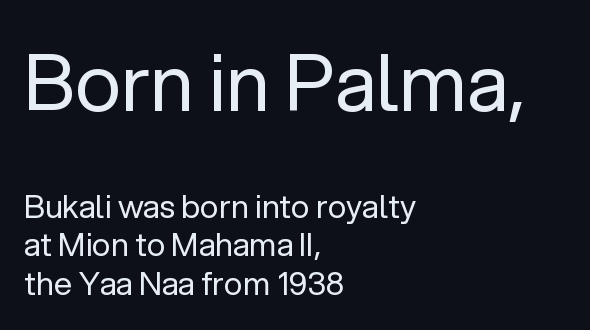
Do the characters align in a grid? No, the font is proportional. This rendering uses left alignment, leaving the right contour irregular. Serifs: no, the terminals of the letterforms are clean. Underline: absent. Visually, the top section dominates because its glyphs are scaled up. Think standard paragraph weight, or any step lighter than that.
